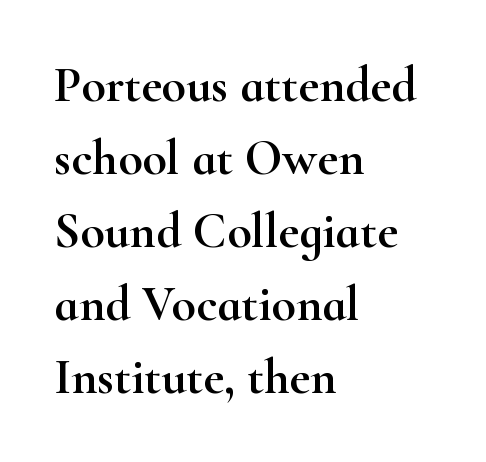
{"serif": "yes", "italic": "no", "width": "wide", "stroke_contrast": "high", "x_height": "small", "monospaced": "no", "underline": "no", "align": "left", "line_spacing": "normal", "line_spacing_ratio": 1.46, "letter_spacing": "normal", "letter_spacing_em": 0.0, "glyph_px": 50}
